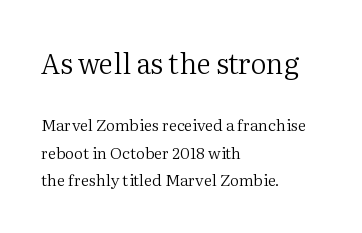
Q: Is the text bold? A: No.
Q: Is the text italic (slanted)? A: No, it is upright.
Q: Is the typeface a serif or a sans-serif typeface? A: Serif.
Q: Is the text underlined? A: No.
Q: How is the paragraph aligned? A: Left-aligned.
Q: Is the spacing between letters normal or unusually wide? A: Normal.
Q: Which block of text is set in a larger size, the first (top) or the second (bottom)? A: The first (top) one.
Q: Width (condensed, normal, or wide)? A: Normal.
Q: Stroke contrast? A: Medium.
Q: x-height? A: Medium.
Q: Monospaced? A: No.
